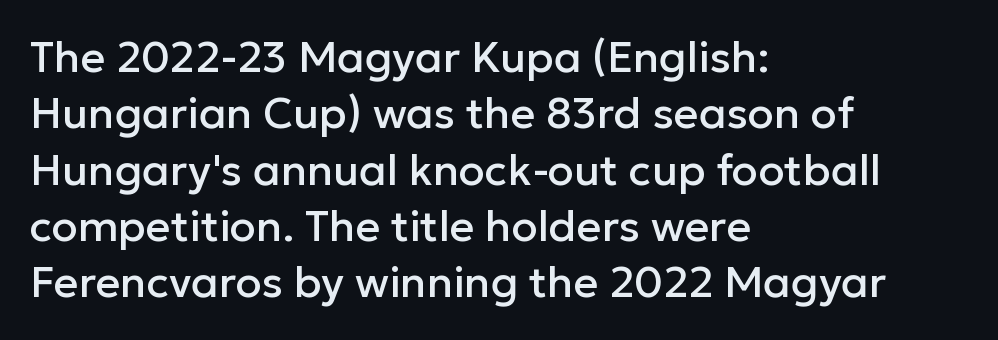
Q: Is the text italic (slanted)? A: No, it is upright.
Q: Is the typeface a serif or a sans-serif typeface? A: Sans-serif.
Q: Is the text underlined? A: No.
Q: How is the paragraph aligned? A: Left-aligned.
Q: Is the spacing between letters normal or unusually wide? A: Normal.
Q: Is the spacing between lines tight, normal or loose? A: Normal.
Q: Width (condensed, normal, or wide)? A: Normal.
Q: Stroke contrast? A: Low.
Q: x-height? A: Medium.
Q: Monospaced? A: No.
